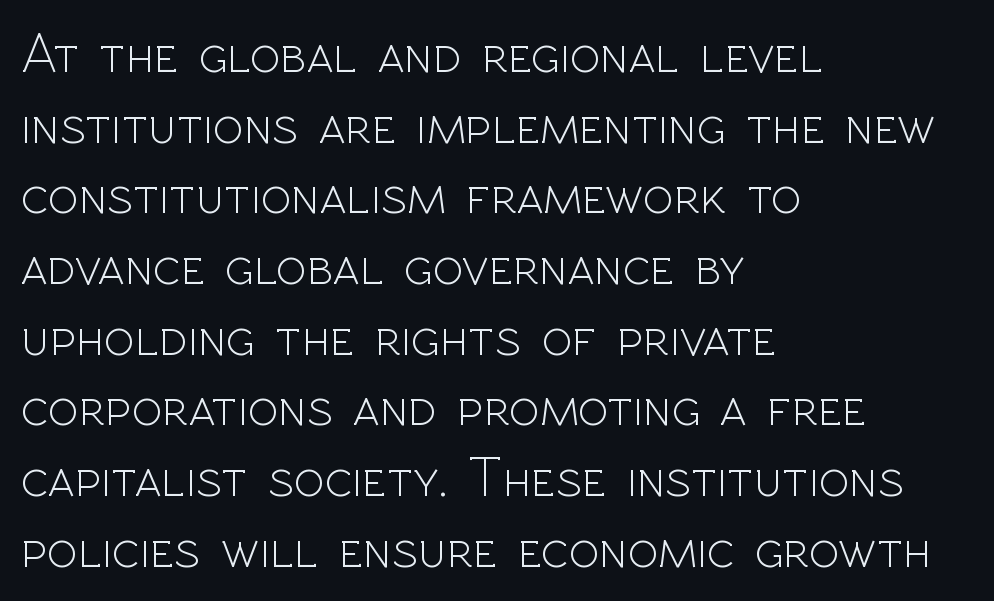
The image shows 57 px light sans-serif type, upright; set left-aligned, line spacing 1.24x, normal letter spacing, not underlined; a medium x-height.
